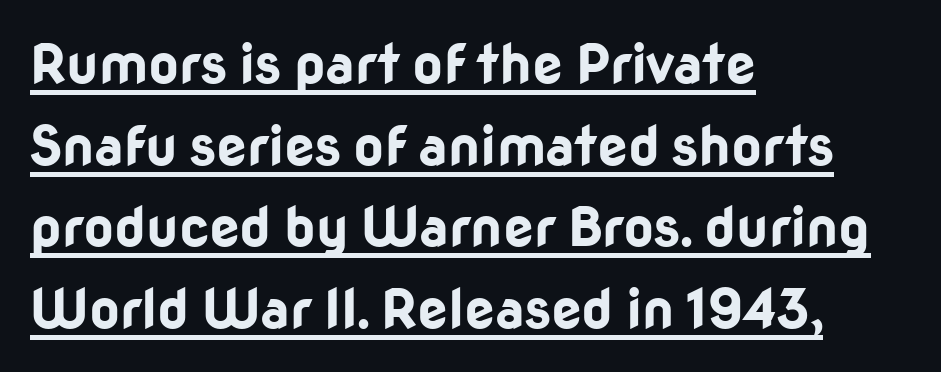
{"serif": "no", "italic": "no", "bold": "yes", "weight": "bold", "width": "normal", "stroke_contrast": "low", "x_height": "medium", "monospaced": "no", "underline": "yes", "align": "left", "line_spacing": "normal", "line_spacing_ratio": 1.51, "letter_spacing": "normal", "letter_spacing_em": 0.0, "glyph_px": 54}
